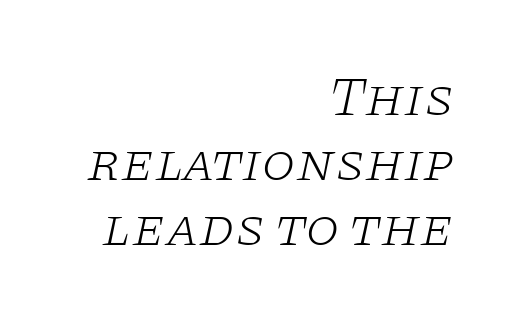
The image shows 55 px light, wide serif type, italic (leaning right); set right-aligned, line spacing 1.18x, normal letter spacing, not underlined; low stroke contrast and a large x-height.
